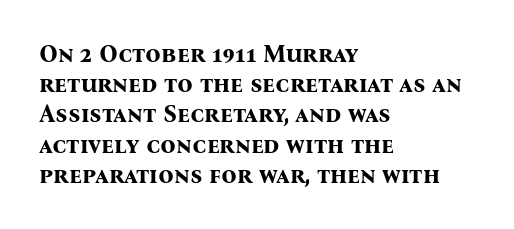
Q: Is the text bold? A: Yes.
Q: Is the text italic (slanted)? A: No, it is upright.
Q: Is the text underlined? A: No.
Q: How is the paragraph aligned? A: Left-aligned.
Q: Is the spacing between letters normal or unusually wide? A: Normal.
Q: Is the spacing between lines tight, normal or loose? A: Normal.
